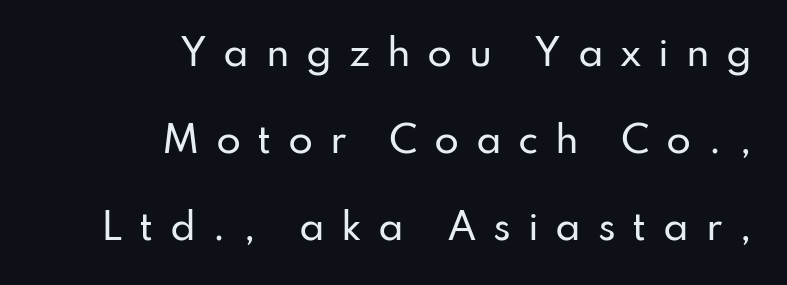
Q: Is the text italic (slanted)? A: No, it is upright.
Q: Is the typeface a serif or a sans-serif typeface? A: Sans-serif.
Q: Is the text underlined? A: No.
Q: How is the paragraph aligned? A: Right-aligned.
Q: Is the spacing between letters normal or unusually wide? A: Unusually wide.
Q: Is the spacing between lines tight, normal or loose? A: Loose.
Q: Width (condensed, normal, or wide)? A: Normal.
Q: Stroke contrast? A: Low.
Q: x-height? A: Small.
Q: Monospaced? A: No.
